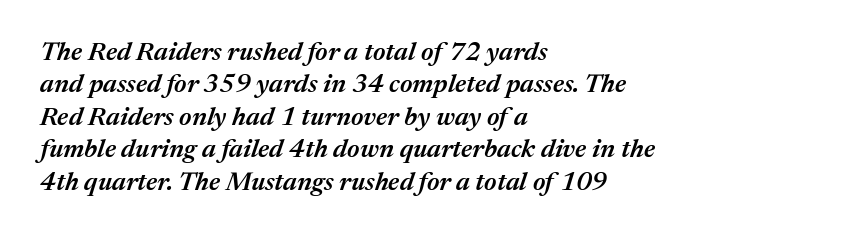
{"italic": "yes", "lean": "right", "slant_degrees": 17, "bold": "semi", "underline": "no", "align": "left", "line_spacing": "normal", "line_spacing_ratio": 1.25, "letter_spacing": "normal", "letter_spacing_em": 0.0, "glyph_px": 26}
